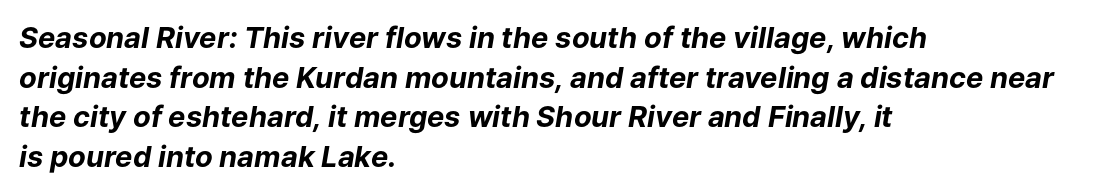
{"italic": "yes", "lean": "right", "slant_degrees": 9, "bold": "yes", "weight": "bold", "width": "normal", "stroke_contrast": "low", "x_height": "medium", "monospaced": "no", "underline": "no", "align": "left", "line_spacing": "normal", "line_spacing_ratio": 1.37, "letter_spacing": "normal", "letter_spacing_em": 0.0, "glyph_px": 29}
